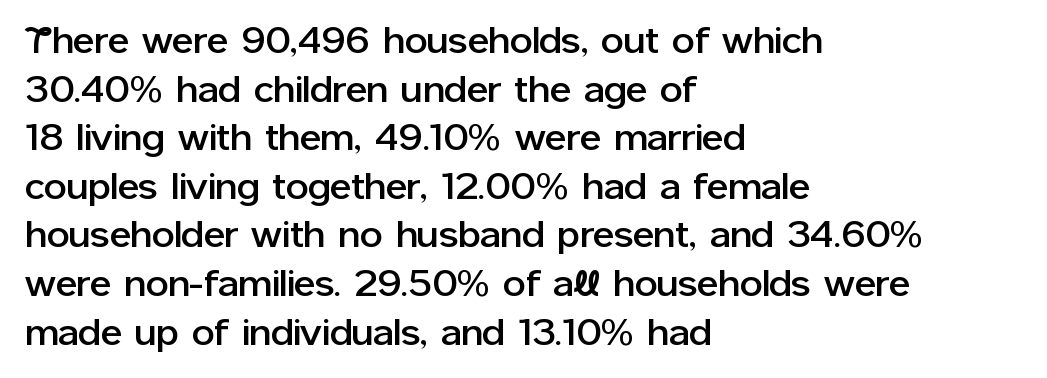
Left-aligned paragraph, ragged on the right. This is the regular roman posture of the typeface. Underlining? Definitely not there. The type is set solid horizontally, with unmodified tracking. Letterform terminals end flat and unadorned throughout the passage. Each letter keeps its own natural width here, so spacing adapts to shape.
